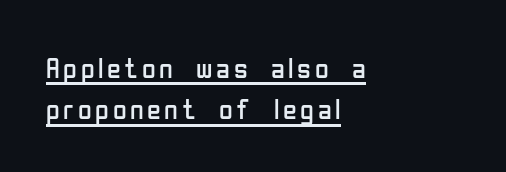
The passage shown stacks its lines at a standard gap. A quiet, ordinary-to-light weight characterises the typeface. In terms of letterform style, serifs are entirely absent. When letters stand straight like this, we call the style roman or upright.
